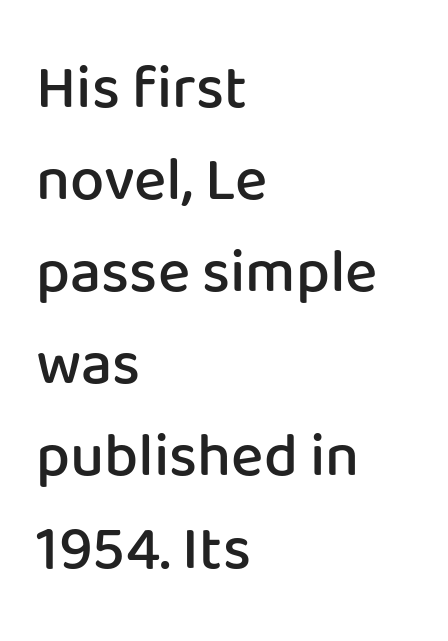
The image shows 61 px semibold sans-serif type, upright; set left-aligned, normal line spacing (1.51x), normal letter spacing, not underlined; low stroke contrast and a medium x-height.
